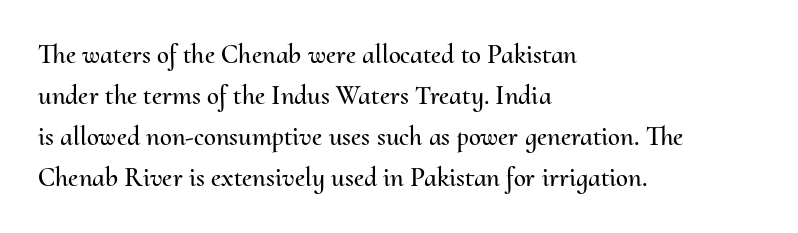
{"italic": "no", "underline": "no", "align": "left", "line_spacing": "normal", "line_spacing_ratio": 1.52, "letter_spacing": "normal", "letter_spacing_em": 0.0, "glyph_px": 27}
